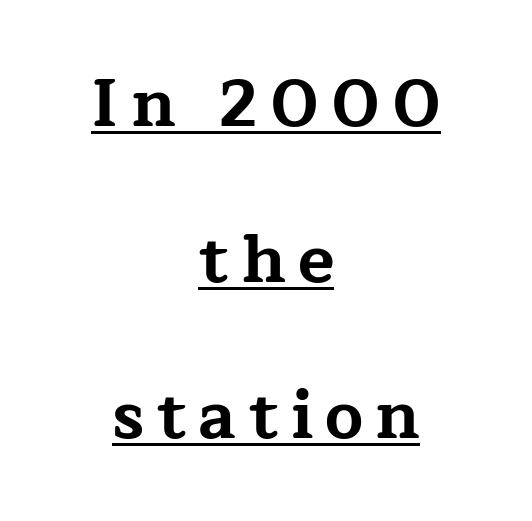
{"serif": "yes", "italic": "no", "bold": "yes", "weight": "bold", "width": "wide", "stroke_contrast": "low", "x_height": "medium", "monospaced": "no", "underline": "yes", "align": "center", "line_spacing": "loose", "line_spacing_ratio": 2.33, "glyph_px": 67}
